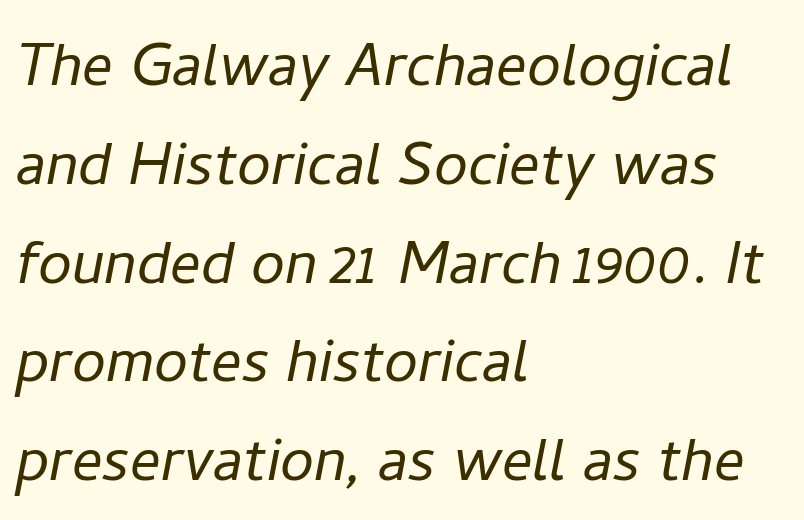
The image shows 76 px light type, italic (leaning right); set left-aligned, normal line spacing (1.3x), normal letter spacing, not underlined; low stroke contrast and a medium x-height.
